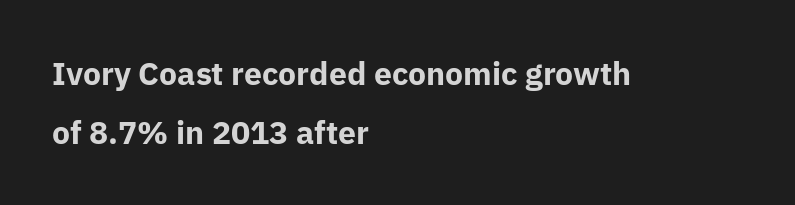
Q: Is the text bold? A: Yes.
Q: Is the text italic (slanted)? A: No, it is upright.
Q: Is the typeface a serif or a sans-serif typeface? A: Sans-serif.
Q: Is the text underlined? A: No.
Q: How is the paragraph aligned? A: Left-aligned.
Q: Is the spacing between letters normal or unusually wide? A: Normal.
Q: Width (condensed, normal, or wide)? A: Normal.
Q: Stroke contrast? A: Low.
Q: x-height? A: Medium.
Q: Monospaced? A: No.
